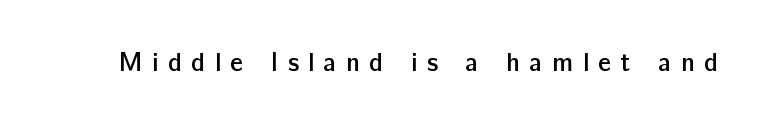
Plain, unruled lines of type. Stroke thickness is moderately raised; the sample reads as semibold. Is the letter spacing exaggerated? Yes — the characters are pushed far apart. Style check: upright.
